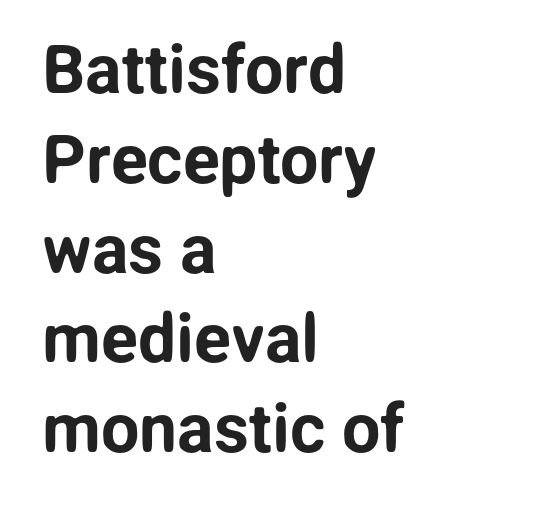
{"serif": "no", "italic": "no", "width": "normal", "stroke_contrast": "low", "x_height": "medium", "monospaced": "no", "underline": "no", "align": "left", "line_spacing": "normal", "line_spacing_ratio": 1.32, "letter_spacing": "normal", "letter_spacing_em": 0.0, "glyph_px": 68}
